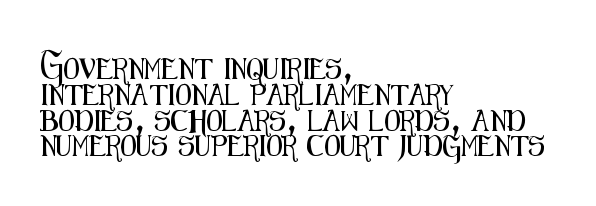
Q: Is the text italic (slanted)? A: No, it is upright.
Q: Is the text underlined? A: No.
Q: How is the paragraph aligned? A: Left-aligned.
Q: Is the spacing between letters normal or unusually wide? A: Normal.
